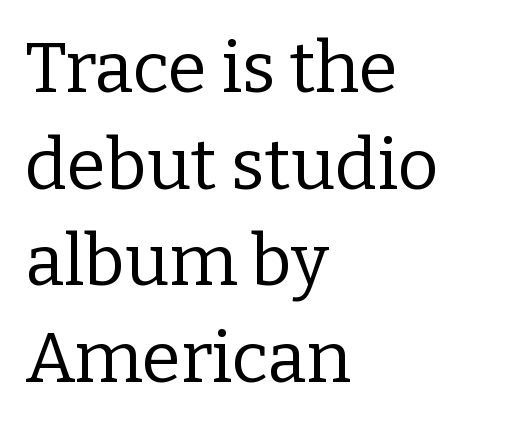
{"serif": "yes", "italic": "no", "bold": "no", "weight": "regular", "width": "normal", "stroke_contrast": "low", "x_height": "medium", "monospaced": "no", "underline": "no", "align": "left", "line_spacing": "normal", "line_spacing_ratio": 1.36, "letter_spacing": "normal", "letter_spacing_em": 0.0, "glyph_px": 71}
